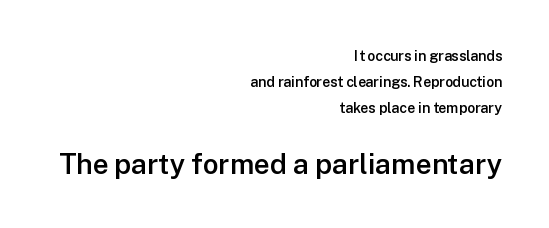
Q: Is the text bold? A: Semi-bold.
Q: Is the text italic (slanted)? A: No, it is upright.
Q: Is the typeface a serif or a sans-serif typeface? A: Sans-serif.
Q: Is the text underlined? A: No.
Q: How is the paragraph aligned? A: Right-aligned.
Q: Is the spacing between letters normal or unusually wide? A: Normal.
Q: Which block of text is set in a larger size, the first (top) or the second (bottom)? A: The second (bottom) one.
Q: Width (condensed, normal, or wide)? A: Normal.
Q: Stroke contrast? A: Low.
Q: x-height? A: Medium.
Q: Monospaced? A: No.
